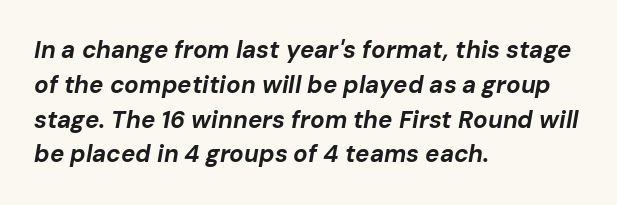
Q: Is the text bold? A: Yes.
Q: Is the text italic (slanted)? A: Yes, it leans right by about 10 degrees.
Q: Is the text underlined? A: No.
Q: How is the paragraph aligned? A: Left-aligned.
Q: Is the spacing between letters normal or unusually wide? A: Normal.
Q: Is the spacing between lines tight, normal or loose? A: Normal.
